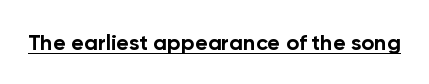
The face used here is rendered with its standard letterfit. These lines were composed using upright roman letters. Strokes here are thick enough to call this a true bold. Is there an underline? Yes — a line sits under the letters.
